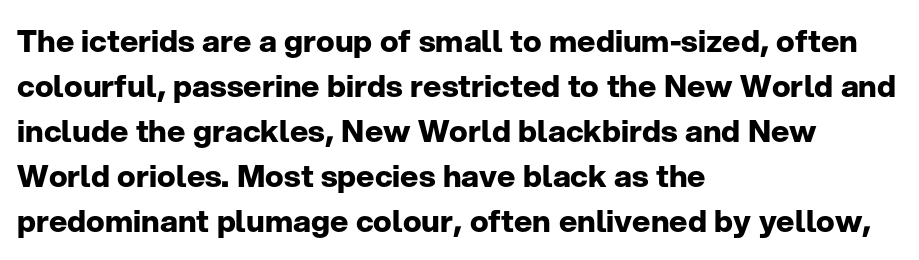
{"serif": "no", "italic": "no", "bold": "yes", "weight": "bold", "width": "normal", "stroke_contrast": "low", "x_height": "medium", "monospaced": "no", "underline": "no", "align": "left", "line_spacing": "normal", "line_spacing_ratio": 1.45, "letter_spacing": "normal", "letter_spacing_em": 0.0, "glyph_px": 31}
